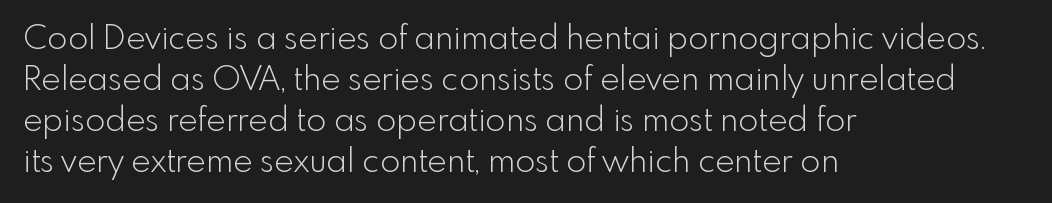
I'd call this a sans setting — the letters go barefoot. Posture: vertical. Looks like regular typesetting: each glyph gets only the width it needs. The words here are not underlined. These glyphs show unthickened strokes, regular width or finer.
